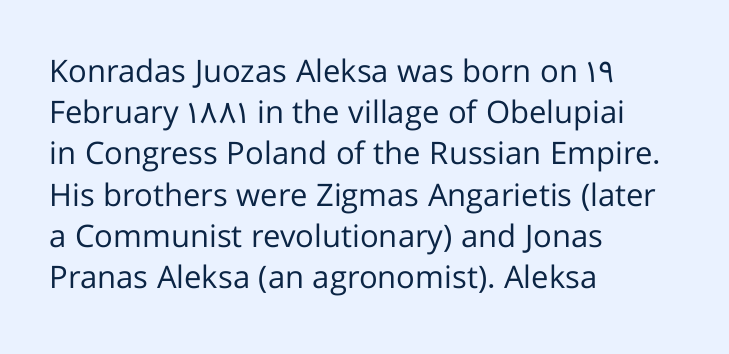
The image shows 31 px regular-weight sans-serif type, upright; set left-aligned, normal line spacing (1.33x), normal letter spacing, not underlined; low stroke contrast and a medium x-height.
